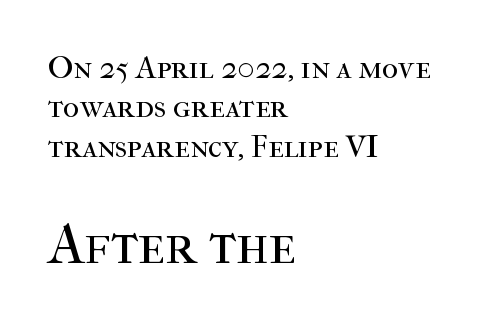
Q: Is the text bold? A: No.
Q: Is the text italic (slanted)? A: No, it is upright.
Q: Is the typeface a serif or a sans-serif typeface? A: Serif.
Q: Is the text underlined? A: No.
Q: How is the paragraph aligned? A: Left-aligned.
Q: Is the spacing between letters normal or unusually wide? A: Normal.
Q: Which block of text is set in a larger size, the first (top) or the second (bottom)? A: The second (bottom) one.
Q: Width (condensed, normal, or wide)? A: Normal.
Q: Stroke contrast? A: High.
Q: x-height? A: Medium.
Q: Monospaced? A: No.
